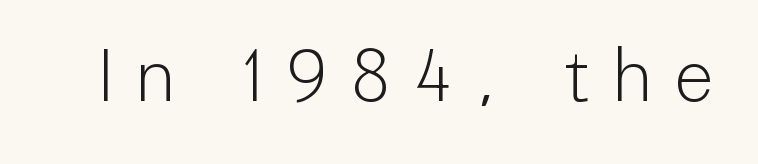
{"serif": "no", "italic": "no", "bold": "no", "weight": "light", "width": "condensed", "stroke_contrast": "low", "x_height": "medium", "monospaced": "no", "underline": "no", "letter_spacing": "wide", "letter_spacing_em": 0.33, "glyph_px": 73}
